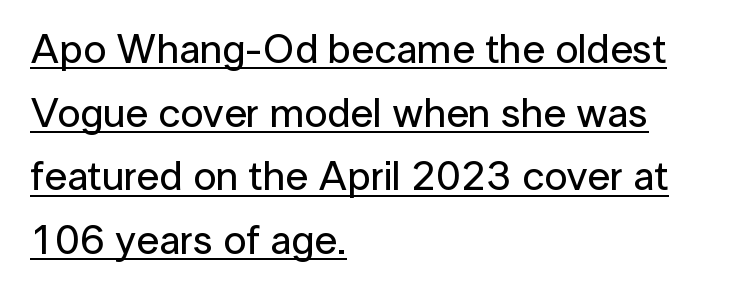
The image shows 41 px sans-serif type, upright; set left-aligned, normal line spacing (1.55x), normal letter spacing, underlined; low stroke contrast and a medium x-height.
